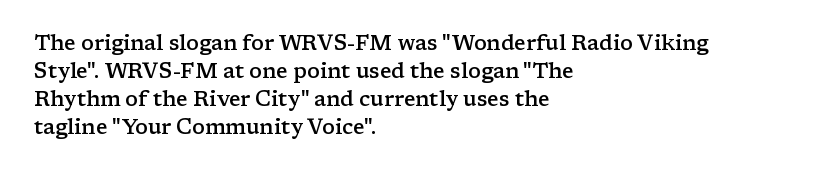
This is moderately heavy type, rendered in semibold. The baseline area is clear. The horizontal fit of the characters is conventional and even. Layout note: lines flush left.
